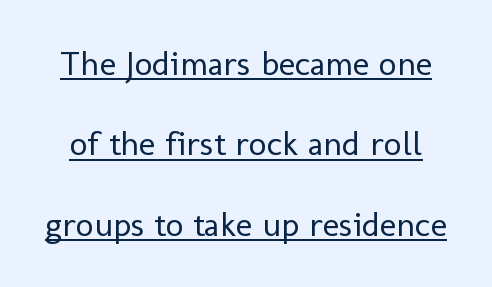
The image shows 35 px regular-weight sans-serif type, upright; set loose line spacing (2.3x), normal letter spacing, underlined; low stroke contrast and a medium x-height.
